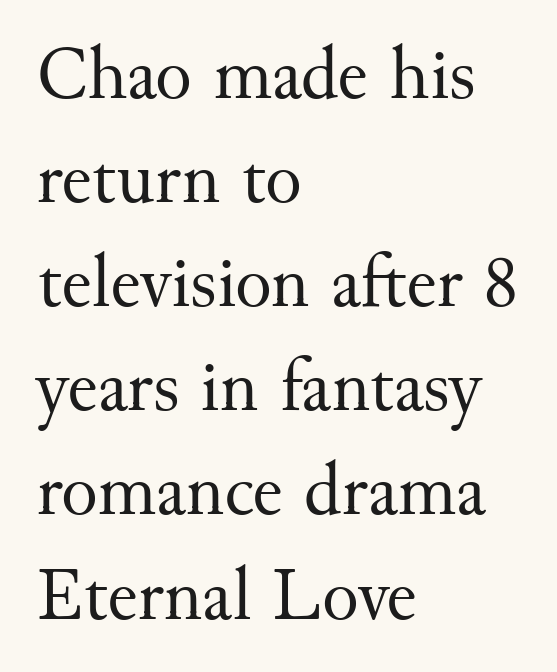
Q: Is the text bold? A: No.
Q: Is the text italic (slanted)? A: No, it is upright.
Q: Is the typeface a serif or a sans-serif typeface? A: Serif.
Q: Is the text underlined? A: No.
Q: How is the paragraph aligned? A: Left-aligned.
Q: Is the spacing between letters normal or unusually wide? A: Normal.
Q: Is the spacing between lines tight, normal or loose? A: Normal.
Q: Width (condensed, normal, or wide)? A: Normal.
Q: Stroke contrast? A: Medium.
Q: x-height? A: Small.
Q: Monospaced? A: No.
